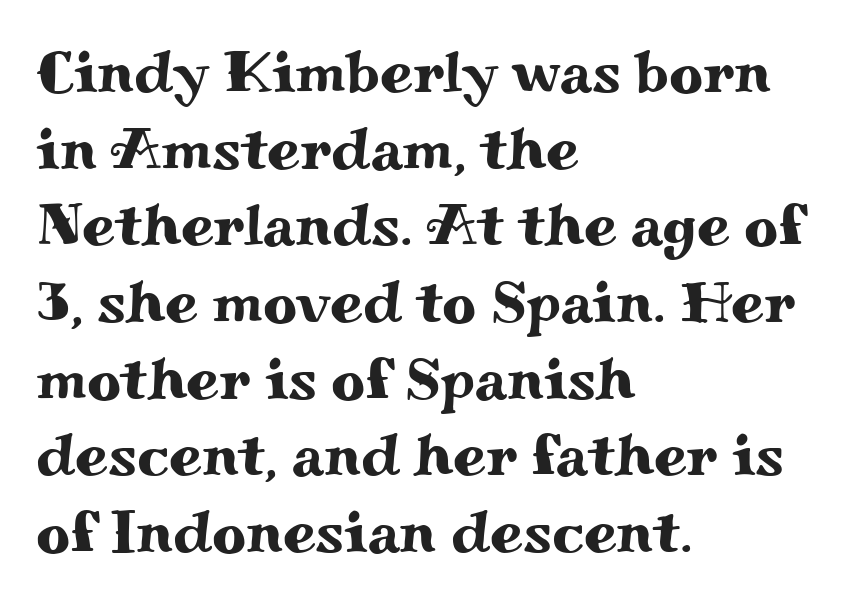
Q: Is the text italic (slanted)? A: No, it is upright.
Q: Is the typeface a serif or a sans-serif typeface? A: Serif.
Q: Is the text underlined? A: No.
Q: How is the paragraph aligned? A: Left-aligned.
Q: Is the spacing between letters normal or unusually wide? A: Normal.
Q: Is the spacing between lines tight, normal or loose? A: Normal.
Q: Width (condensed, normal, or wide)? A: Wide.
Q: Stroke contrast? A: Medium.
Q: x-height? A: Small.
Q: Monospaced? A: No.
